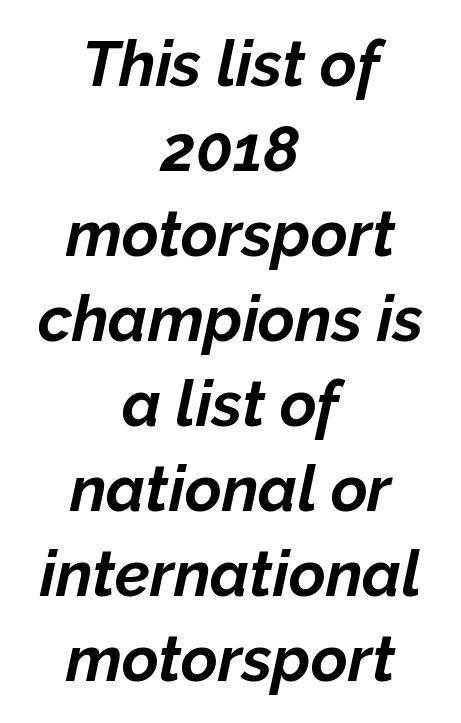
Heavy-handed strokes throughout: this text is bold. The string is rendered with underlining switched off. Regular leading. The face used here is proportionally spaced, like ordinary book or web type. Yep, that's italic — everything's leaning.
